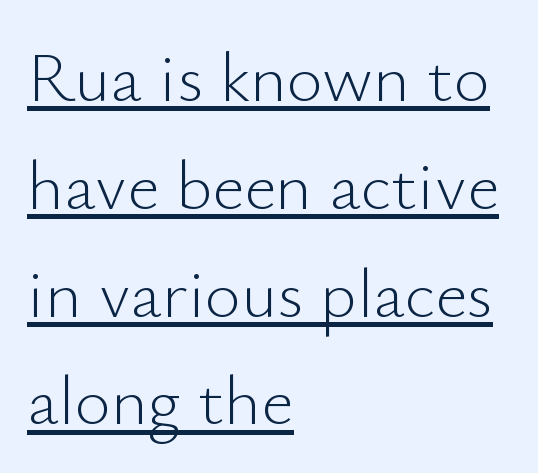
The space between consecutive lines is moderate. Summary of weight: not heavy and not bold. The letters advance in unequal steps, a hallmark of proportional type. A roman cut, with each character standing at attention.
